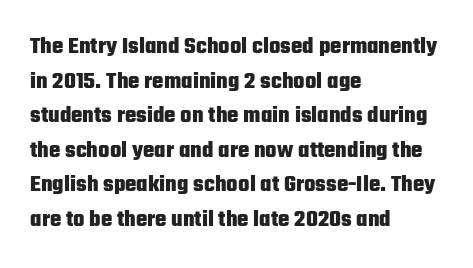
The image shows 24 px bold type, upright; set left-aligned, normal line spacing (1.44x), normal letter spacing, not underlined.
